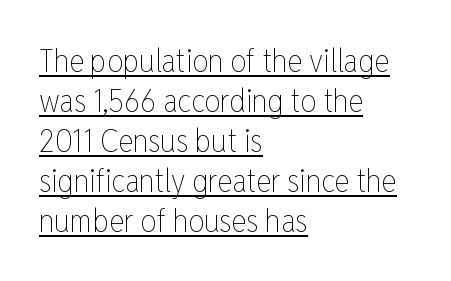
Default kerning and tracking; the words read as compact shapes. Is there any slant? The stems are plumb. Beneath each row of characters lies a ruled line. The typeface has the unassuming heft of standard copy or less.
